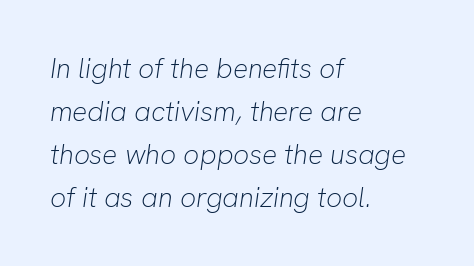
A typesetter would call this leading conventional body-copy spacing. Stems here are at most as thick as an everyday book face. Reading down the block, your eye returns to a fixed left position each line. The type is set solid horizontally, with unmodified tracking.
